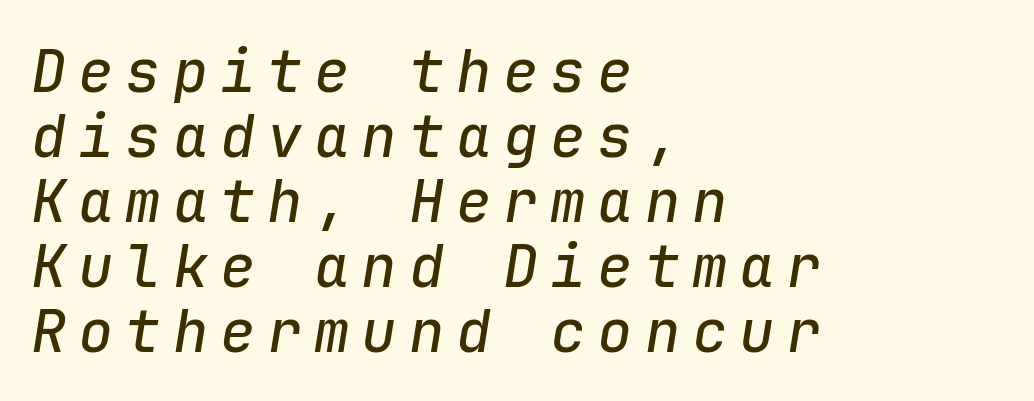
{"italic": "yes", "lean": "right", "slant_degrees": 9, "width": "normal", "stroke_contrast": "low", "x_height": "medium", "monospaced": "yes", "underline": "no", "align": "left", "line_spacing": "tight", "line_spacing_ratio": 1.1, "letter_spacing": "wide", "letter_spacing_em": 0.2, "glyph_px": 59}
